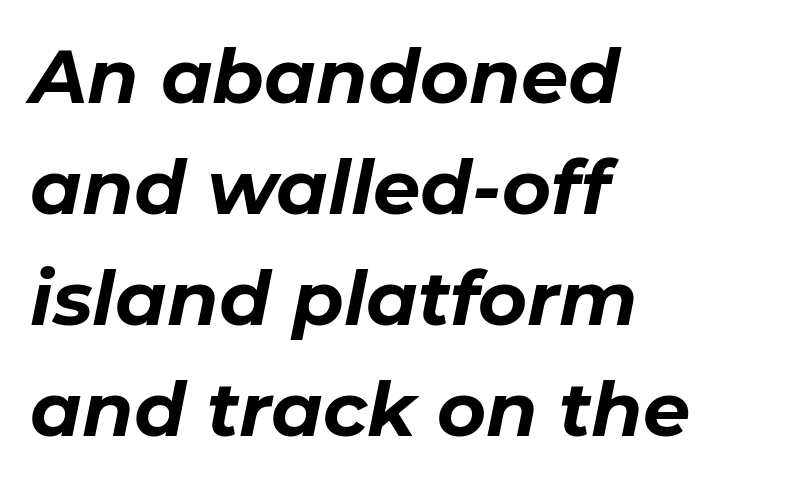
Q: Is the text bold? A: Yes.
Q: Is the text italic (slanted)? A: Yes, it leans right by about 11 degrees.
Q: Is the text underlined? A: No.
Q: How is the paragraph aligned? A: Left-aligned.
Q: Is the spacing between letters normal or unusually wide? A: Normal.
Q: Is the spacing between lines tight, normal or loose? A: Normal.
Q: Width (condensed, normal, or wide)? A: Normal.
Q: Stroke contrast? A: Low.
Q: x-height? A: Medium.
Q: Monospaced? A: No.
